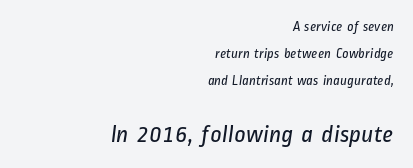
The image shows 25 px text type; set right-aligned, loose line spacing (1.93x), normal letter spacing, not underlined; the second (bottom) block is 1.79x larger.
